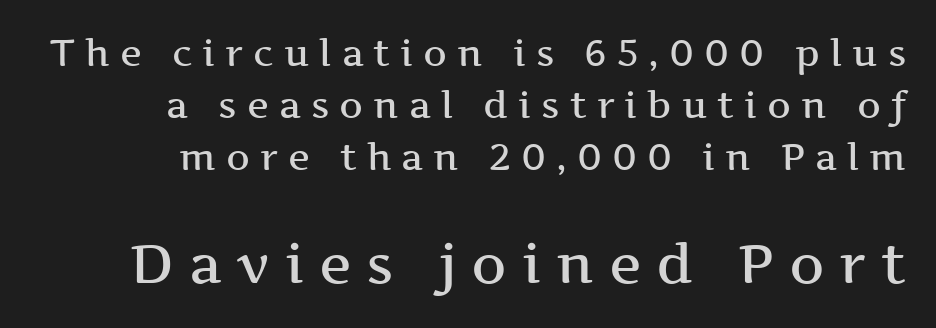
Style check: upright. One-word summary of the alignment: right. The leading is moderate, giving the passage an even texture. This is the in-between weight designers call semibold or demi. Do the characters align in a grid? No, the font is proportional.
